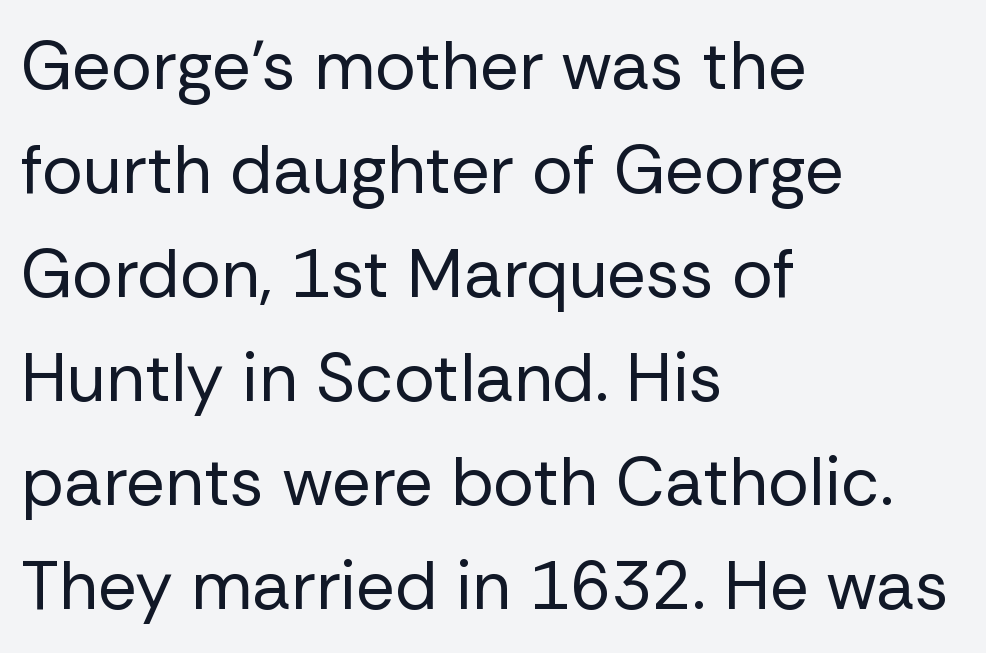
Q: Is the text bold? A: No.
Q: Is the text italic (slanted)? A: No, it is upright.
Q: Is the typeface a serif or a sans-serif typeface? A: Sans-serif.
Q: Is the text underlined? A: No.
Q: How is the paragraph aligned? A: Left-aligned.
Q: Is the spacing between letters normal or unusually wide? A: Normal.
Q: Is the spacing between lines tight, normal or loose? A: Normal.
Q: Width (condensed, normal, or wide)? A: Normal.
Q: Stroke contrast? A: Low.
Q: x-height? A: Medium.
Q: Monospaced? A: No.
